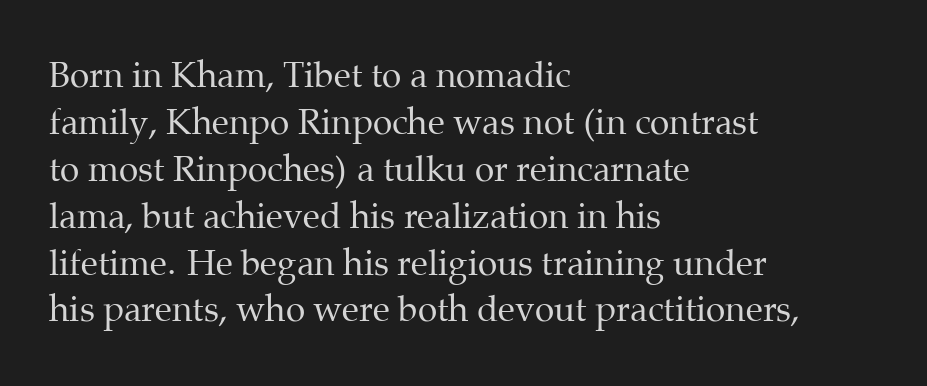
Looks like regular typesetting: each glyph gets only the width it needs. Plain, unruled lines of type. This rendering leaves character spacing at its baseline value. Is this a sans? No — the strokes have serifs. Weight: regular or lighter. In CSS terms this would be text-align: left.
